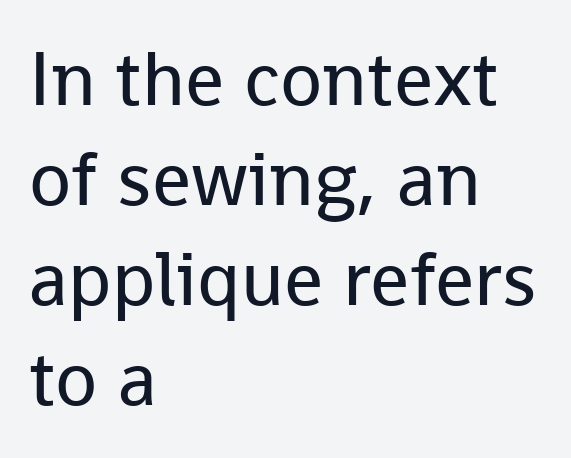
{"serif": "no", "italic": "no", "bold": "no", "weight": "regular", "width": "normal", "stroke_contrast": "low", "x_height": "medium", "monospaced": "no", "underline": "no", "align": "left", "line_spacing": "normal", "line_spacing_ratio": 1.3, "letter_spacing": "normal", "letter_spacing_em": 0.0, "glyph_px": 77}
